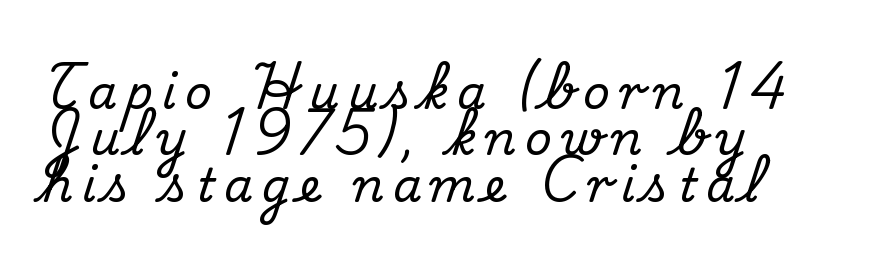
What stands out about the letter spacing? Its width — letters are far apart. Unmarked baselines from the first word to the last. Observe the serifs anchoring each vertical stroke in this sample. One glance says dense: line gaps are narrower than usual. Layout note: lines flush left.
